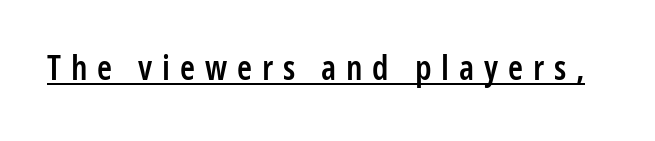
The image shows 34 px semibold, condensed sans-serif type, upright; set unusually wide letter spacing (+0.29 em), underlined; low stroke contrast and a medium x-height.
